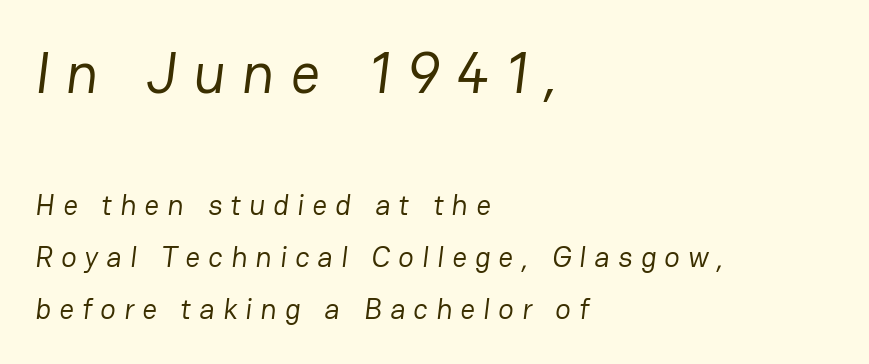
These lines are composed in type without serifs. Each word looks stretched out because of the extra space between its letters. Does the copy run flush right? No — it runs flush left. Clear beneath every line of the passage. Size contrast runs from large at the top to small at the bottom.
